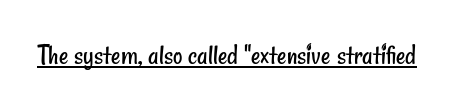
The image shows 29 px regular-weight, condensed sans-serif type; set normal letter spacing, underlined; low stroke contrast and a small x-height.
